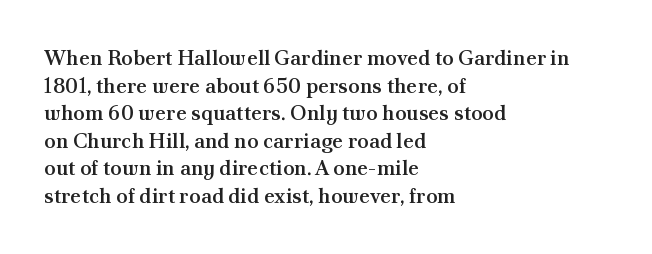
This sample uses plain, unmodified letter spacing. The foot of each line stays bare and open. The leading is moderate, giving the passage an even texture. A somewhat darkened texture: the type is semibold rather than bold.
